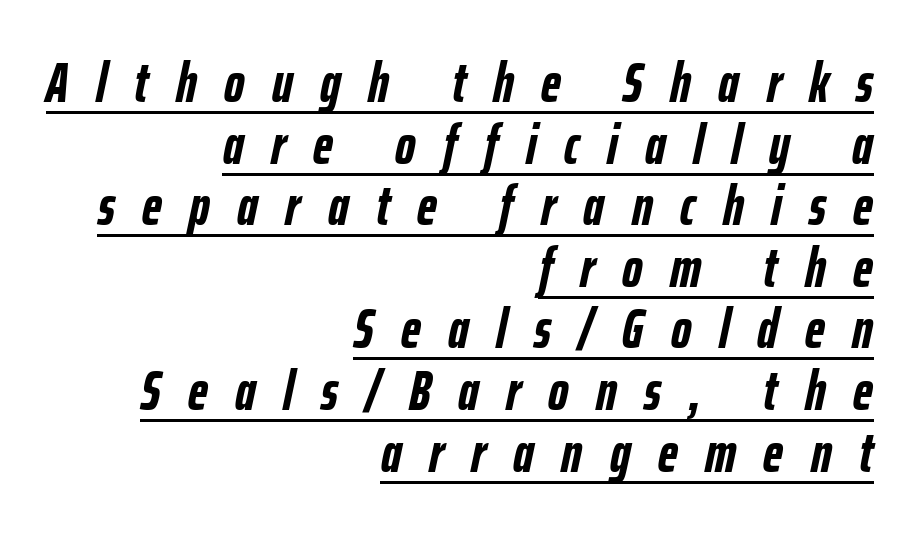
Q: Is the text bold? A: Yes.
Q: Is the text italic (slanted)? A: Yes, it leans right by about 12 degrees.
Q: Is the text underlined? A: Yes.
Q: How is the paragraph aligned? A: Right-aligned.
Q: Is the spacing between letters normal or unusually wide? A: Unusually wide.
Q: Is the spacing between lines tight, normal or loose? A: Tight.
Q: Width (condensed, normal, or wide)? A: Condensed.
Q: Stroke contrast? A: Low.
Q: x-height? A: Medium.
Q: Monospaced? A: No.
